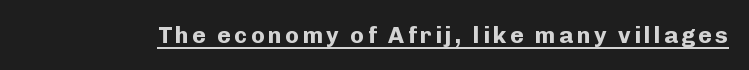
The image shows 23 px bold type, upright; set underlined.
